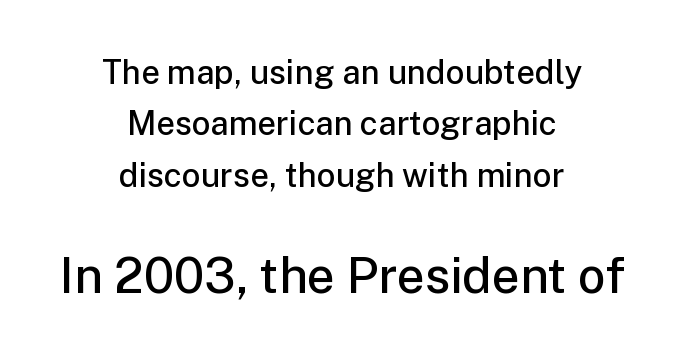
{"serif": "no", "italic": "no", "bold": "semi", "weight": "semibold", "width": "normal", "stroke_contrast": "low", "x_height": "medium", "monospaced": "no", "underline": "no", "align": "center", "line_spacing": "normal", "line_spacing_ratio": 1.56, "letter_spacing": "normal", "letter_spacing_em": 0.0, "larger_block": "second", "size_ratio": 1.48, "glyph_px": 49}
